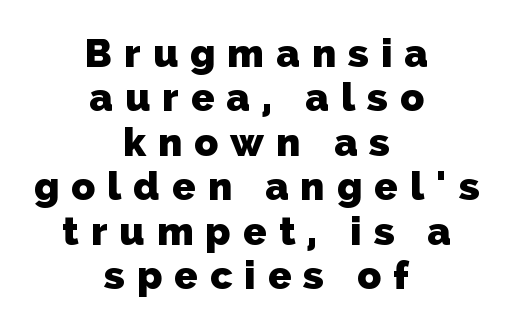
Q: Is the text bold? A: Yes.
Q: Is the typeface a serif or a sans-serif typeface? A: Sans-serif.
Q: Is the text underlined? A: No.
Q: How is the paragraph aligned? A: Centered.
Q: Is the spacing between letters normal or unusually wide? A: Unusually wide.
Q: Is the spacing between lines tight, normal or loose? A: Tight.
Q: Width (condensed, normal, or wide)? A: Normal.
Q: Stroke contrast? A: Low.
Q: x-height? A: Medium.
Q: Monospaced? A: No.
